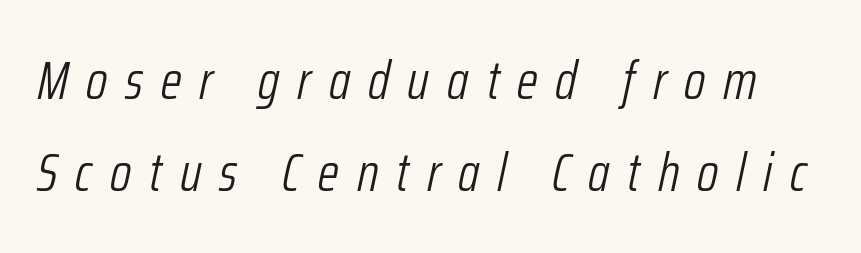
The image shows 54 px light, condensed type, italic (leaning right); set line spacing 1.71x, unusually wide letter spacing (+0.33 em), not underlined; low stroke contrast and a medium x-height.
